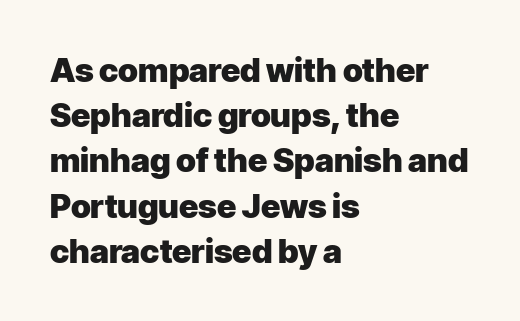
The image shows 33 px heavy sans-serif type, upright; set left-aligned, normal line spacing (1.37x), normal letter spacing, not underlined; low stroke contrast and a medium x-height.
